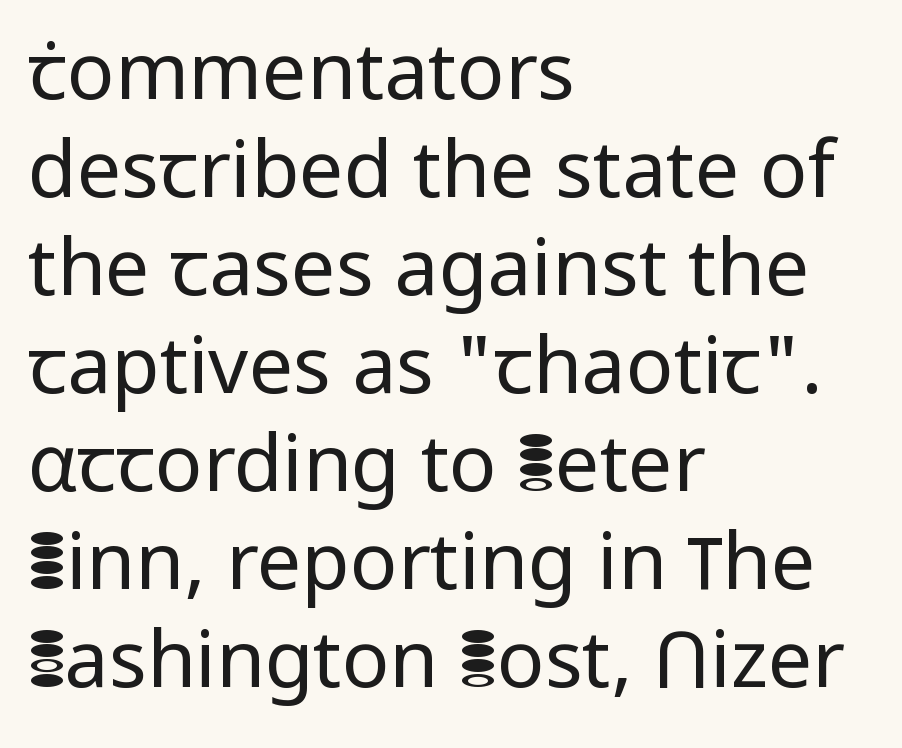
{"serif": "no", "italic": "no", "bold": "no", "weight": "regular", "width": "normal", "stroke_contrast": "low", "x_height": "medium", "monospaced": "no", "underline": "no", "align": "left", "line_spacing_ratio": 1.24, "letter_spacing": "normal", "letter_spacing_em": 0.0, "glyph_px": 79}
